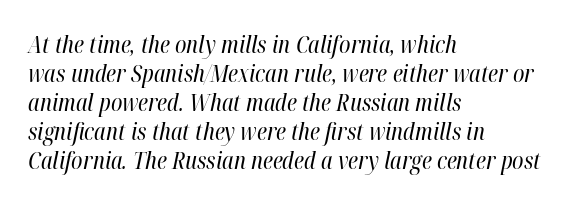
The image shows 23 px text type, italic (leaning right); set left-aligned, normal line spacing (1.26x), normal letter spacing, not underlined.
